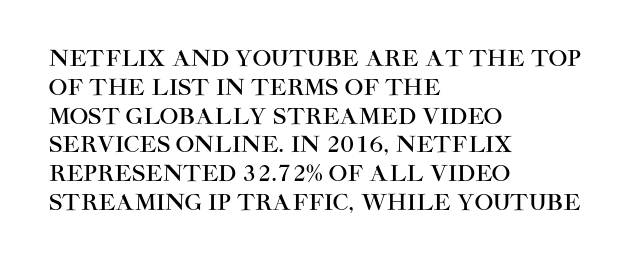
Descender tails drop into unmarked territory. Horizontal alignment here is leftward, the default for most running prose. Does extra space separate the letters? No, they use regular spacing. Upright lettering throughout. Evenly set lines give the paragraph a standard silhouette.
